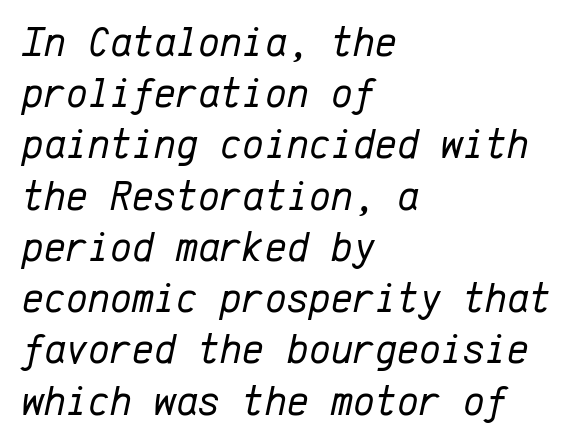
Q: Is the text bold? A: No.
Q: Is the text italic (slanted)? A: Yes, it leans right by about 12 degrees.
Q: Is the text underlined? A: No.
Q: How is the paragraph aligned? A: Left-aligned.
Q: Is the spacing between letters normal or unusually wide? A: Normal.
Q: Width (condensed, normal, or wide)? A: Normal.
Q: Stroke contrast? A: Low.
Q: x-height? A: Medium.
Q: Monospaced? A: Yes.
